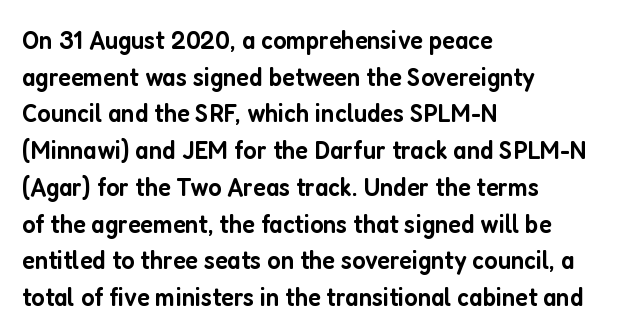
{"italic": "no", "bold": "semi", "underline": "no", "align": "left", "line_spacing": "normal", "line_spacing_ratio": 1.36, "letter_spacing": "normal", "letter_spacing_em": 0.0, "glyph_px": 27}
